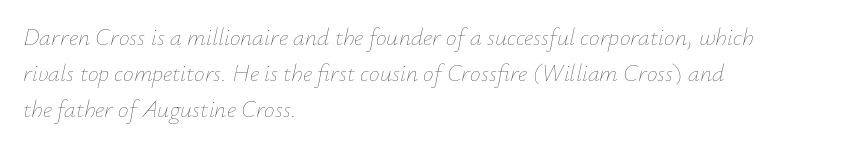
Q: Is the text bold? A: No.
Q: Is the text italic (slanted)? A: Yes, it leans right by about 12 degrees.
Q: Is the text underlined? A: No.
Q: How is the paragraph aligned? A: Left-aligned.
Q: Is the spacing between letters normal or unusually wide? A: Normal.
Q: Is the spacing between lines tight, normal or loose? A: Normal.
